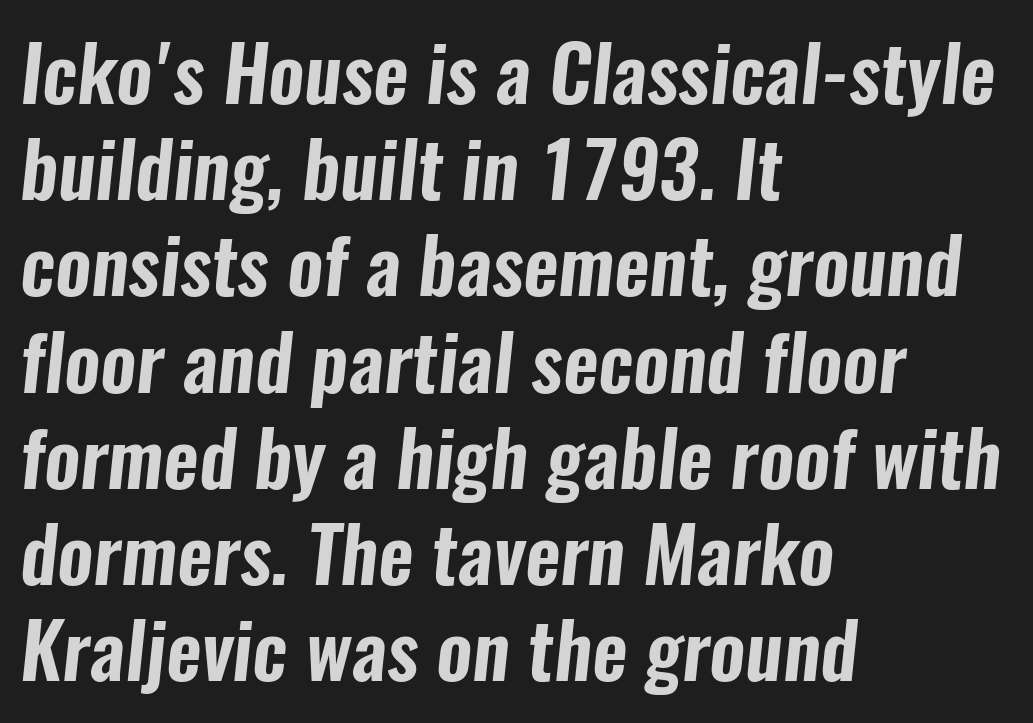
The image shows 77 px condensed sans-serif type; set left-aligned, normal line spacing (1.25x), normal letter spacing, not underlined; low stroke contrast and a medium x-height.
